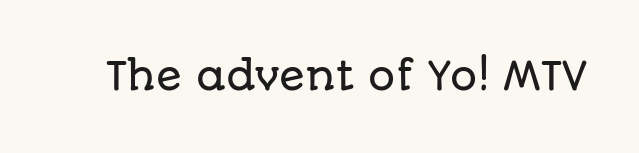
Q: Is the text italic (slanted)? A: No, it is upright.
Q: Is the typeface a serif or a sans-serif typeface? A: Sans-serif.
Q: Is the text underlined? A: No.
Q: Is the spacing between letters normal or unusually wide? A: Normal.
Q: Width (condensed, normal, or wide)? A: Normal.
Q: Stroke contrast? A: Low.
Q: x-height? A: Large.
Q: Monospaced? A: No.
